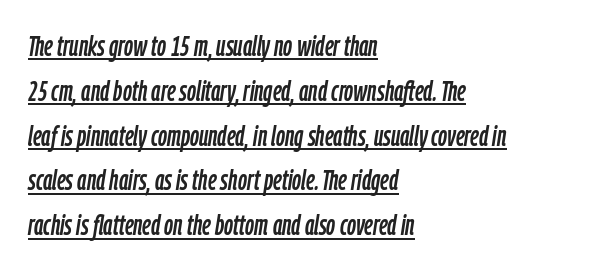
The image shows 28 px condensed type, italic (leaning right); set left-aligned, normal line spacing (1.6x), normal letter spacing, underlined; low stroke contrast and a medium x-height.
